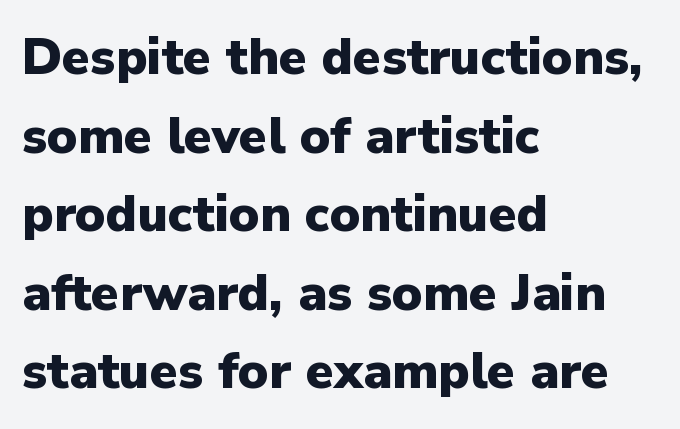
The image shows 51 px heavy sans-serif type, upright; set left-aligned, normal line spacing (1.54x), normal letter spacing, not underlined; low stroke contrast and a medium x-height.
